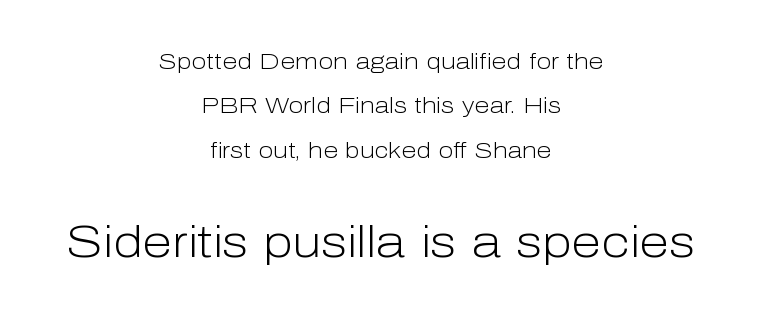
Q: Is the text bold? A: No.
Q: Is the text italic (slanted)? A: No, it is upright.
Q: Is the typeface a serif or a sans-serif typeface? A: Sans-serif.
Q: Is the text underlined? A: No.
Q: How is the paragraph aligned? A: Centered.
Q: Is the spacing between letters normal or unusually wide? A: Normal.
Q: Is the spacing between lines tight, normal or loose? A: Loose.
Q: Which block of text is set in a larger size, the first (top) or the second (bottom)? A: The second (bottom) one.
Q: Width (condensed, normal, or wide)? A: Normal.
Q: Stroke contrast? A: Low.
Q: x-height? A: Medium.
Q: Monospaced? A: No.
